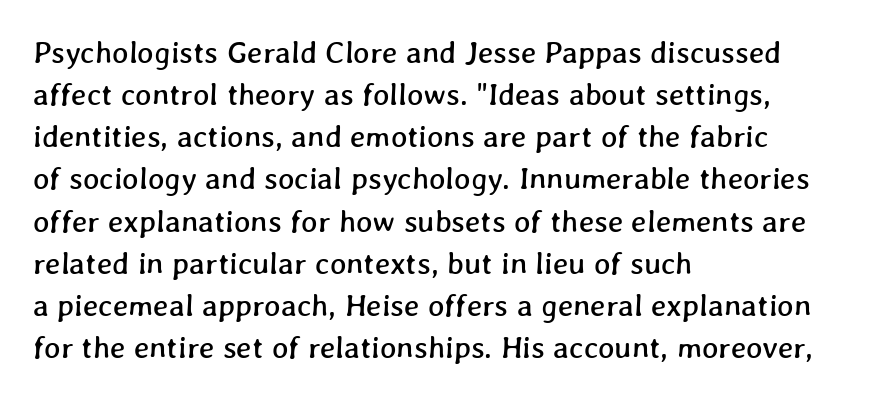
The image shows 31 px text type; set left-aligned, normal line spacing (1.36x), normal letter spacing, not underlined; low stroke contrast and a medium x-height.
